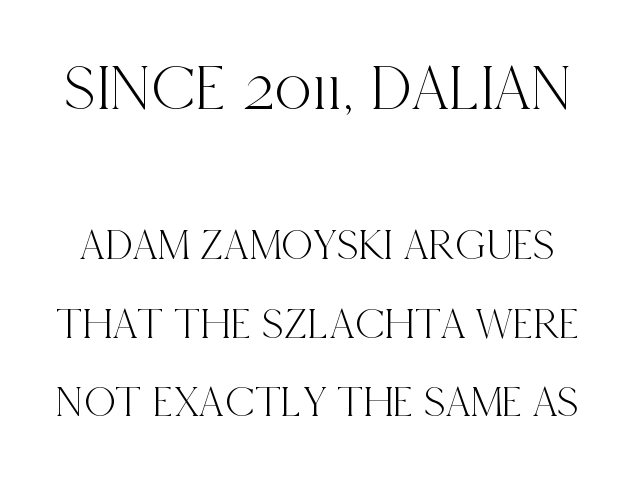
Q: Is the text italic (slanted)? A: No, it is upright.
Q: Is the typeface a serif or a sans-serif typeface? A: Serif.
Q: Is the text underlined? A: No.
Q: Is the spacing between letters normal or unusually wide? A: Normal.
Q: Which block of text is set in a larger size, the first (top) or the second (bottom)? A: The first (top) one.
Q: Width (condensed, normal, or wide)? A: Condensed.
Q: x-height? A: Large.
Q: Monospaced? A: No.
